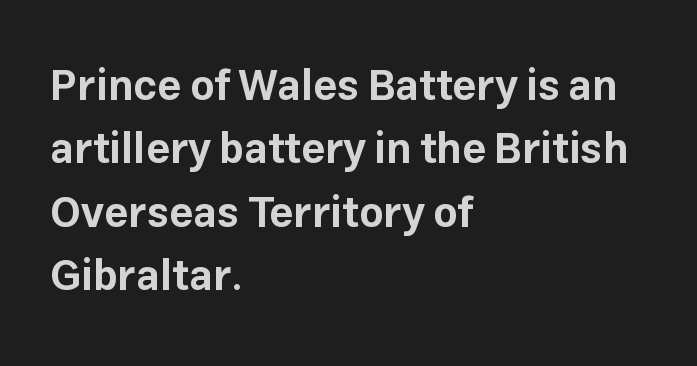
{"serif": "no", "italic": "no", "bold": "yes", "weight": "bold", "width": "normal", "stroke_contrast": "low", "x_height": "medium", "monospaced": "no", "underline": "no", "align": "left", "line_spacing": "normal", "line_spacing_ratio": 1.51, "letter_spacing": "normal", "letter_spacing_em": 0.0, "glyph_px": 42}
